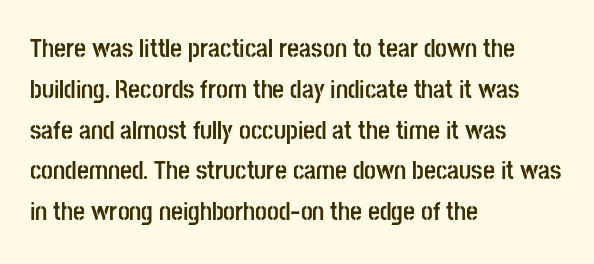
The image shows 26 px bold type, upright; set left-aligned, normal line spacing (1.57x), normal letter spacing, not underlined.
